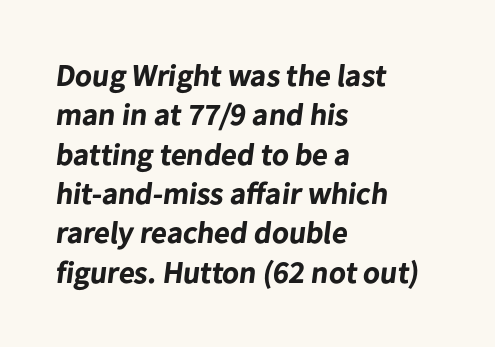
The image shows 31 px bold sans-serif type; set left-aligned, normal line spacing (1.27x), normal letter spacing, not underlined; low stroke contrast and a medium x-height.
